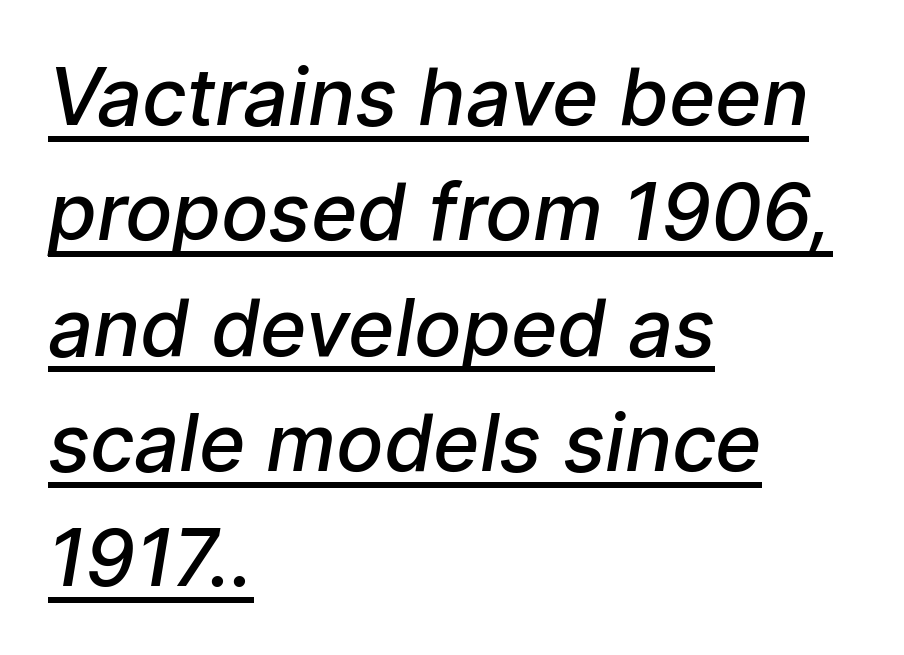
The image shows 79 px semibold sans-serif type; set left-aligned, normal line spacing (1.46x), normal letter spacing, underlined; low stroke contrast and a medium x-height.
